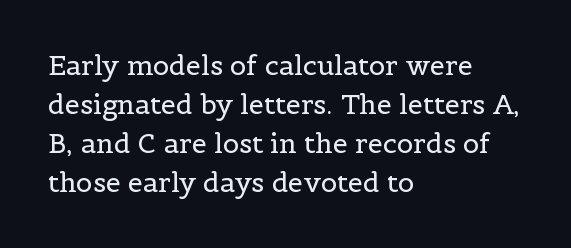
Q: Is the text bold? A: No.
Q: Is the text italic (slanted)? A: No, it is upright.
Q: Is the text underlined? A: No.
Q: How is the paragraph aligned? A: Left-aligned.
Q: Is the spacing between letters normal or unusually wide? A: Normal.
Q: Is the spacing between lines tight, normal or loose? A: Normal.
